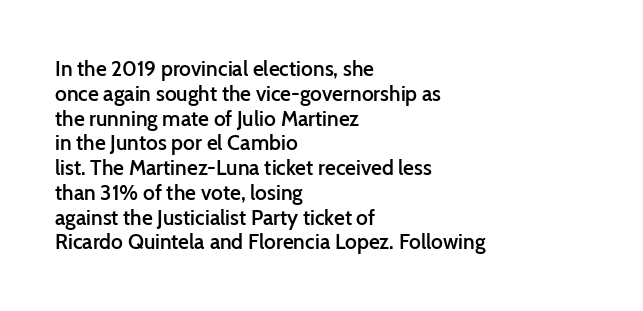
The image shows 21 px text type, upright; set left-aligned, line spacing 1.18x, normal letter spacing, not underlined.
